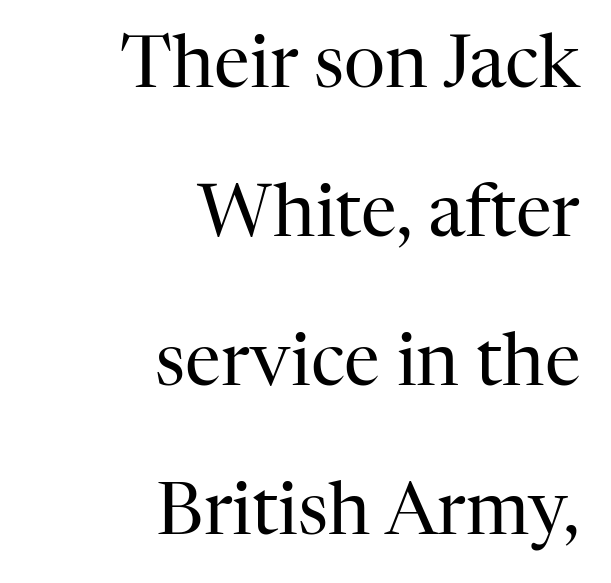
{"serif": "yes", "italic": "no", "bold": "no", "weight": "regular", "width": "normal", "stroke_contrast": "high", "x_height": "medium", "monospaced": "no", "underline": "no", "align": "right", "line_spacing": "loose", "line_spacing_ratio": 2.07, "letter_spacing": "normal", "letter_spacing_em": 0.0, "glyph_px": 72}
